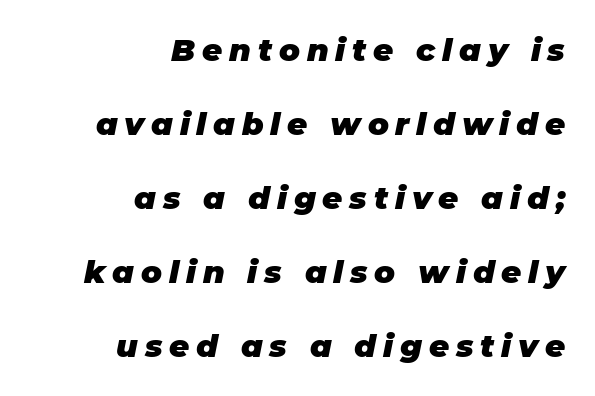
Q: Is the text bold? A: Yes.
Q: Is the text italic (slanted)? A: Yes, it leans right by about 11 degrees.
Q: Is the text underlined? A: No.
Q: How is the paragraph aligned? A: Right-aligned.
Q: Is the spacing between letters normal or unusually wide? A: Unusually wide.
Q: Is the spacing between lines tight, normal or loose? A: Loose.
Q: Width (condensed, normal, or wide)? A: Normal.
Q: Stroke contrast? A: Low.
Q: x-height? A: Large.
Q: Monospaced? A: No.
